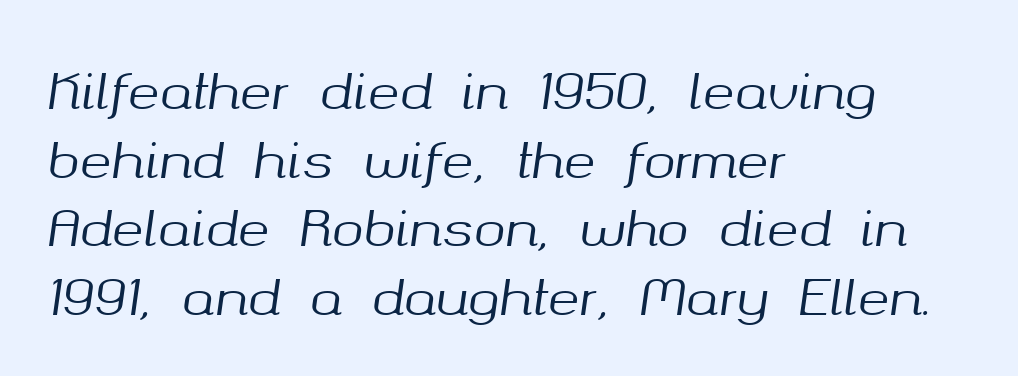
Letter spacing: default. Is the type slanted? Yes — the strokes lean at a clear angle. Vertically, the passage feels balanced, rows spaced as you'd expect. Here the designer chose a conventional face with non-uniform glyph widths. Has an underline been added? It has not.
